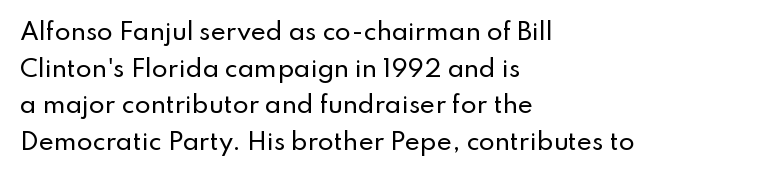
Q: Is the text italic (slanted)? A: No, it is upright.
Q: Is the text underlined? A: No.
Q: How is the paragraph aligned? A: Left-aligned.
Q: Is the spacing between letters normal or unusually wide? A: Normal.
Q: Is the spacing between lines tight, normal or loose? A: Normal.
